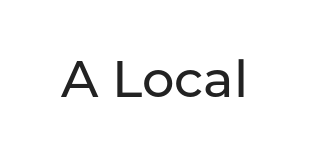
{"serif": "no", "italic": "no", "width": "normal", "stroke_contrast": "low", "x_height": "medium", "monospaced": "no", "underline": "no", "letter_spacing": "normal", "letter_spacing_em": 0.0, "glyph_px": 51}
